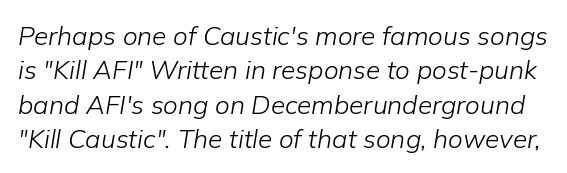
Q: Is the text bold? A: No.
Q: Is the text italic (slanted)? A: Yes, it leans right by about 9 degrees.
Q: Is the text underlined? A: No.
Q: Is the spacing between letters normal or unusually wide? A: Normal.
Q: Is the spacing between lines tight, normal or loose? A: Normal.
